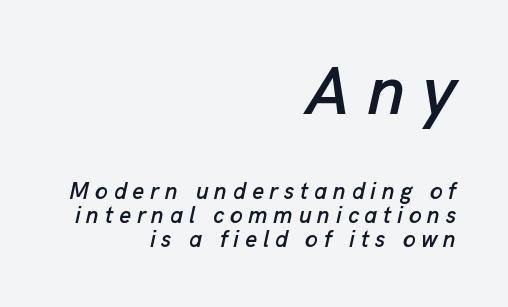
Q: Is the text italic (slanted)? A: Yes, it leans right by about 13 degrees.
Q: Is the text underlined? A: No.
Q: How is the paragraph aligned? A: Right-aligned.
Q: Is the spacing between letters normal or unusually wide? A: Unusually wide.
Q: Is the spacing between lines tight, normal or loose? A: Tight.
Q: Which block of text is set in a larger size, the first (top) or the second (bottom)? A: The first (top) one.
Q: Width (condensed, normal, or wide)? A: Normal.
Q: Stroke contrast? A: Low.
Q: x-height? A: Medium.
Q: Monospaced? A: No.
